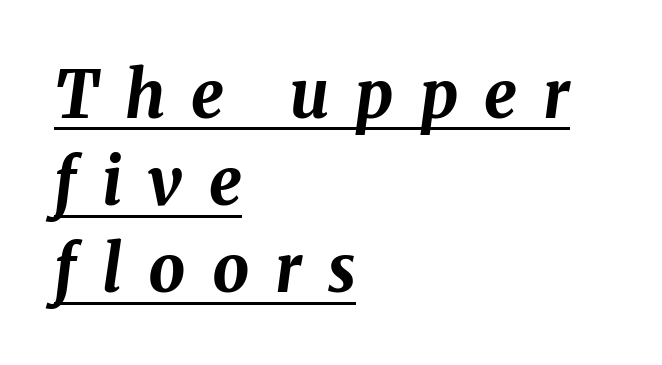
{"italic": "yes", "lean": "right", "slant_degrees": 8, "bold": "yes", "weight": "bold", "width": "normal", "stroke_contrast": "medium", "x_height": "medium", "monospaced": "no", "underline": "yes", "align": "left", "line_spacing": "normal", "line_spacing_ratio": 1.34, "letter_spacing": "wide", "letter_spacing_em": 0.4, "glyph_px": 65}
